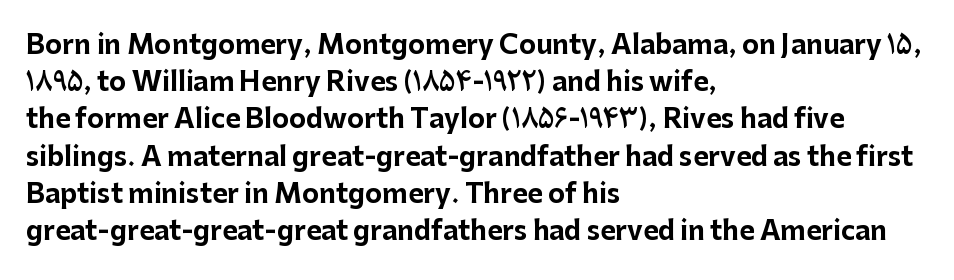
The image shows 26 px bold type, upright; set left-aligned, normal line spacing (1.43x), normal letter spacing, not underlined.
